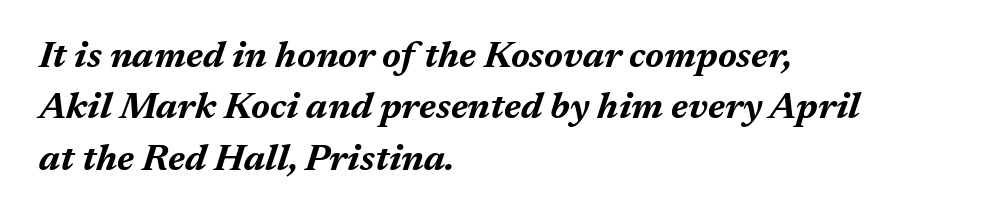
Q: Is the text bold? A: Yes.
Q: Is the text italic (slanted)? A: Yes, it leans right by about 17 degrees.
Q: Is the text underlined? A: No.
Q: How is the paragraph aligned? A: Left-aligned.
Q: Is the spacing between letters normal or unusually wide? A: Normal.
Q: Is the spacing between lines tight, normal or loose? A: Normal.
Q: Width (condensed, normal, or wide)? A: Normal.
Q: Stroke contrast? A: Medium.
Q: x-height? A: Medium.
Q: Monospaced? A: No.
